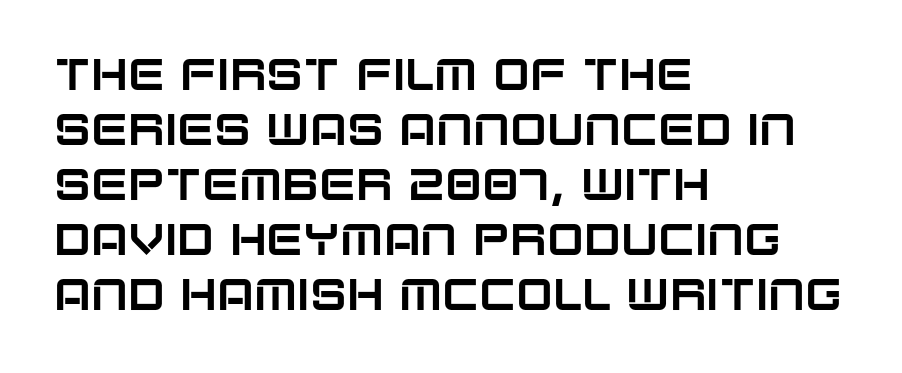
In terms of posture, this sample is upright. What kind of face is this? One without serifs — a sans. Is this a fixed-width face? No — the glyphs have proportional, varying widths. The baseline area is clear. The passage shown stacks its lines at a standard gap.
